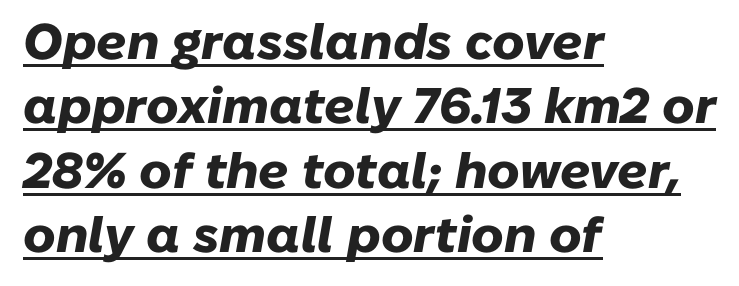
The paragraph shown leans on its left margin. Look at the tracking — it's just the regular setting, nothing added. The face used here is proportionally spaced, like ordinary book or web type. Underlined type. This is oblique type, the kind used for emphasis or titles.
